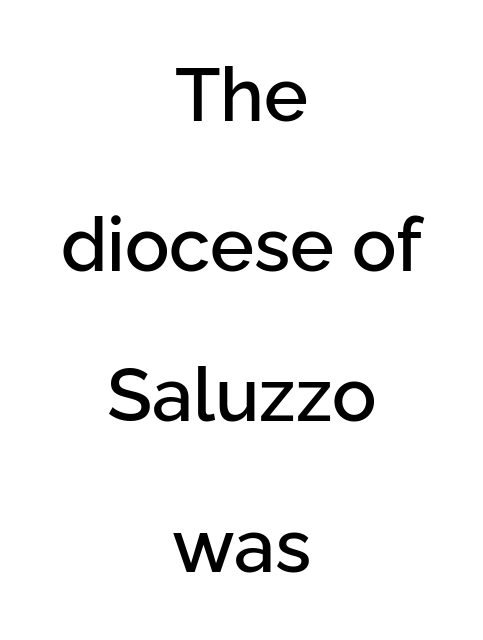
The image shows 74 px sans-serif type, upright; set centered, loose line spacing (2.03x), normal letter spacing, not underlined; low stroke contrast and a medium x-height.
